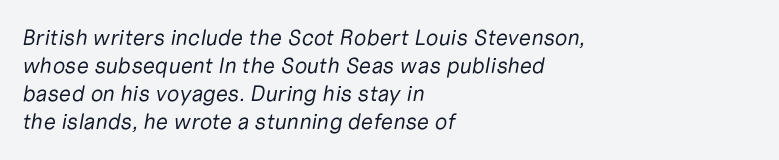
Reading down the column, the eye jumps a familiar distance to each next line. Which margin do the lines hug? The left one — the right edge is uneven. Compared with typical body copy, the letter spacing here is the same. Lines of text with bare space underneath. Vertical stems look standard width or narrower in stroke.
